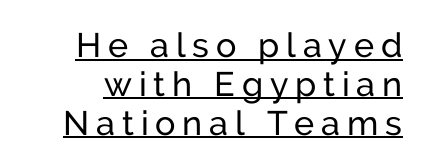
Q: Is the text italic (slanted)? A: No, it is upright.
Q: Is the typeface a serif or a sans-serif typeface? A: Sans-serif.
Q: Is the text underlined? A: Yes.
Q: Is the spacing between letters normal or unusually wide? A: Unusually wide.
Q: Is the spacing between lines tight, normal or loose? A: Tight.
Q: Width (condensed, normal, or wide)? A: Normal.
Q: Stroke contrast? A: Low.
Q: x-height? A: Medium.
Q: Monospaced? A: No.
